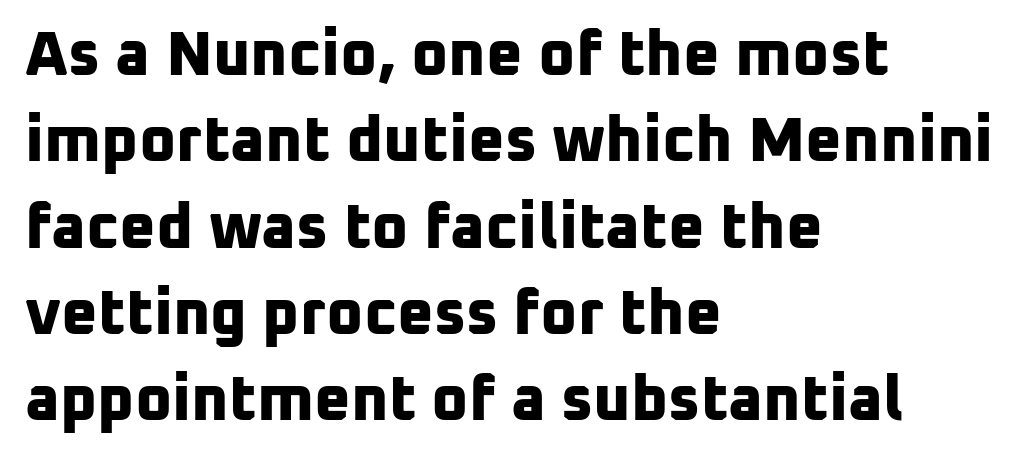
{"serif": "no", "bold": "yes", "weight": "bold", "width": "normal", "stroke_contrast": "low", "x_height": "medium", "monospaced": "no", "underline": "no", "align": "left", "line_spacing": "normal", "line_spacing_ratio": 1.37, "letter_spacing": "normal", "letter_spacing_em": 0.0, "glyph_px": 63}
